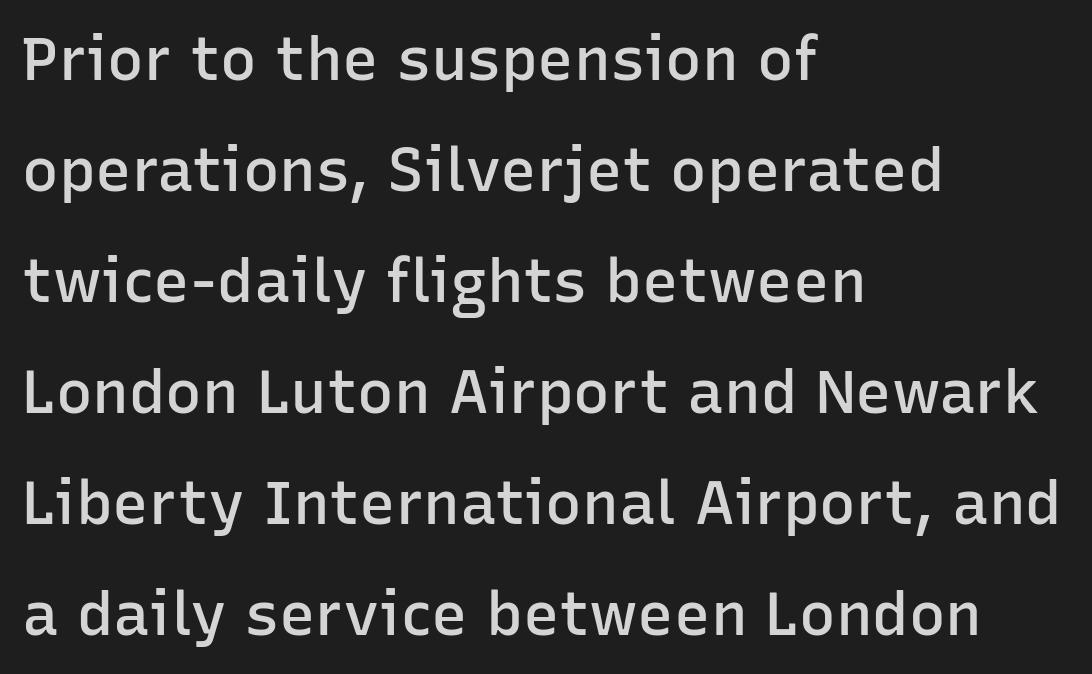
Q: Is the text bold? A: Semi-bold.
Q: Is the text italic (slanted)? A: No, it is upright.
Q: Is the typeface a serif or a sans-serif typeface? A: Sans-serif.
Q: Is the text underlined? A: No.
Q: How is the paragraph aligned? A: Left-aligned.
Q: Is the spacing between letters normal or unusually wide? A: Normal.
Q: Width (condensed, normal, or wide)? A: Normal.
Q: Stroke contrast? A: Low.
Q: x-height? A: Medium.
Q: Monospaced? A: No.
